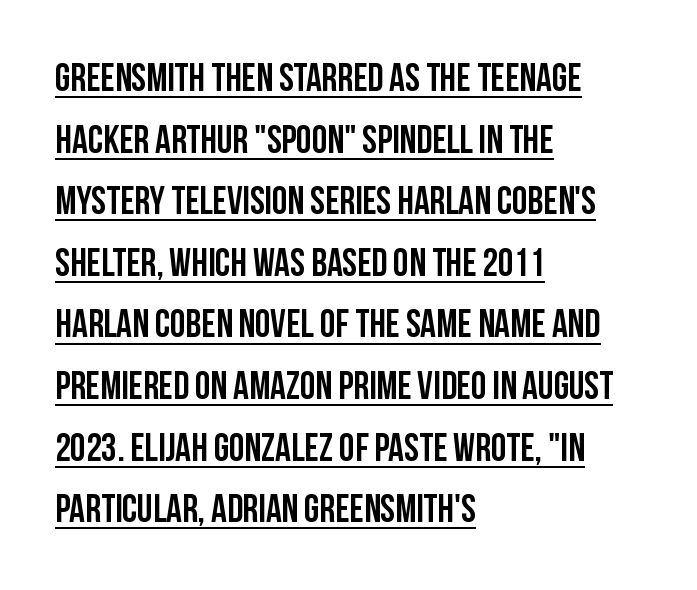
The image shows 39 px condensed sans-serif type, upright; set left-aligned, normal line spacing (1.58x), normal letter spacing, underlined; low stroke contrast and a large x-height.
